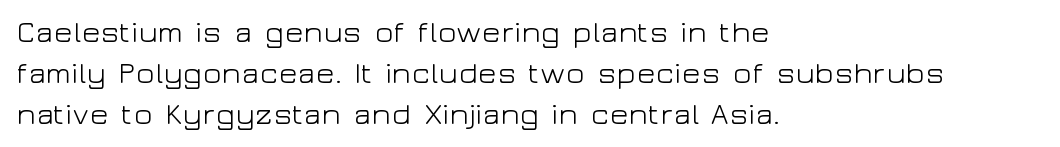
Q: Is the text bold? A: No.
Q: Is the text italic (slanted)? A: No, it is upright.
Q: Is the typeface a serif or a sans-serif typeface? A: Sans-serif.
Q: Is the text underlined? A: No.
Q: How is the paragraph aligned? A: Left-aligned.
Q: Is the spacing between letters normal or unusually wide? A: Normal.
Q: Is the spacing between lines tight, normal or loose? A: Normal.
Q: Width (condensed, normal, or wide)? A: Wide.
Q: Stroke contrast? A: Low.
Q: x-height? A: Medium.
Q: Monospaced? A: No.
